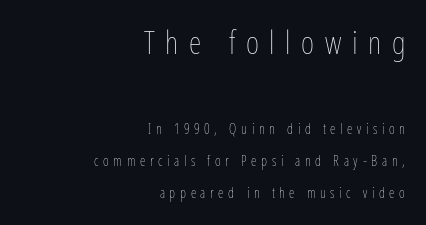
{"italic": "no", "bold": "no", "weight": "thin", "width": "condensed", "stroke_contrast": "low", "x_height": "medium", "monospaced": "no", "underline": "no", "align": "right", "line_spacing": "loose", "line_spacing_ratio": 2.29, "letter_spacing": "wide", "letter_spacing_em": 0.33, "larger_block": "first", "size_ratio": 2.29, "glyph_px": 32}
